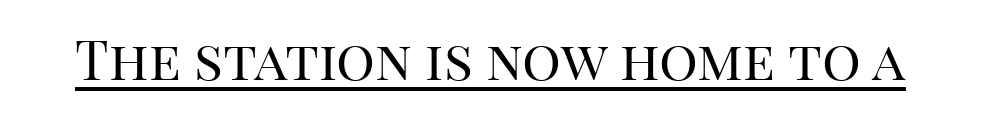
Q: Is the text bold? A: No.
Q: Is the text italic (slanted)? A: No, it is upright.
Q: Is the typeface a serif or a sans-serif typeface? A: Serif.
Q: Is the text underlined? A: Yes.
Q: Is the spacing between letters normal or unusually wide? A: Normal.
Q: Width (condensed, normal, or wide)? A: Normal.
Q: Stroke contrast? A: High.
Q: x-height? A: Large.
Q: Monospaced? A: No.
